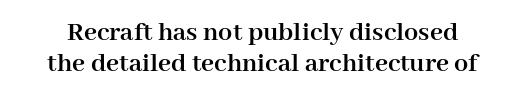
{"serif": "yes", "italic": "no", "bold": "yes", "weight": "semibold", "width": "normal", "stroke_contrast": "high", "x_height": "medium", "monospaced": "no", "underline": "no", "line_spacing": "tight", "line_spacing_ratio": 1.09, "letter_spacing": "normal", "letter_spacing_em": 0.0, "glyph_px": 28}
